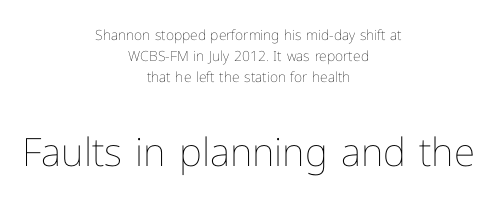
Caption: upper text group reduced, lower text group enlarged. Reading down the block, each line starts at a different indent, mirrored at its end. The letterforms sit shoulder to shoulder at normal distance. The letters advance in unequal steps, a hallmark of proportional type.
